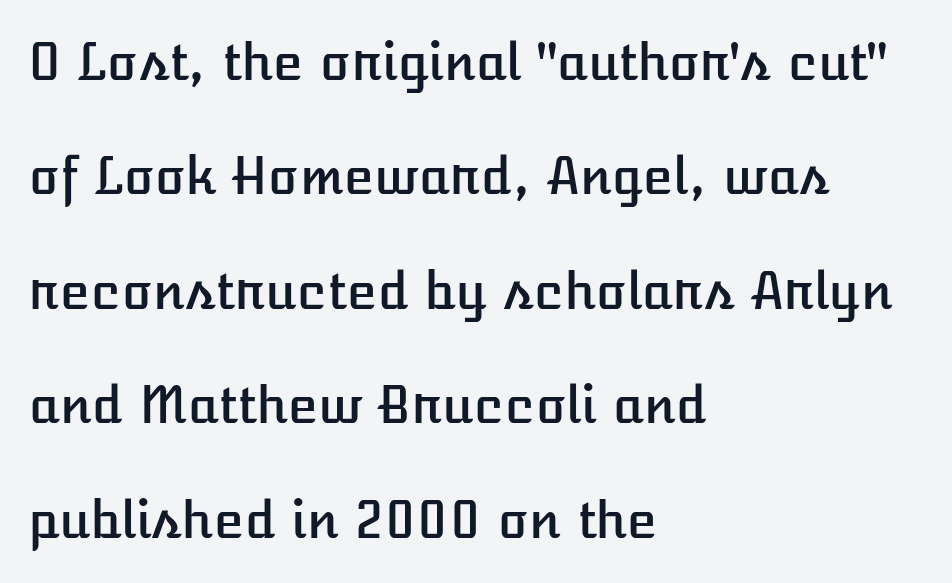
{"italic": "no", "width": "normal", "stroke_contrast": "low", "x_height": "medium", "monospaced": "no", "underline": "no", "align": "left", "line_spacing": "loose", "line_spacing_ratio": 2.29, "letter_spacing": "normal", "letter_spacing_em": 0.0, "glyph_px": 50}
